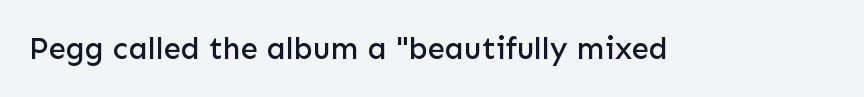
Q: Is the text italic (slanted)? A: No, it is upright.
Q: Is the typeface a serif or a sans-serif typeface? A: Sans-serif.
Q: Is the text underlined? A: No.
Q: Is the spacing between letters normal or unusually wide? A: Normal.
Q: Width (condensed, normal, or wide)? A: Normal.
Q: Stroke contrast? A: Low.
Q: x-height? A: Medium.
Q: Monospaced? A: No.
